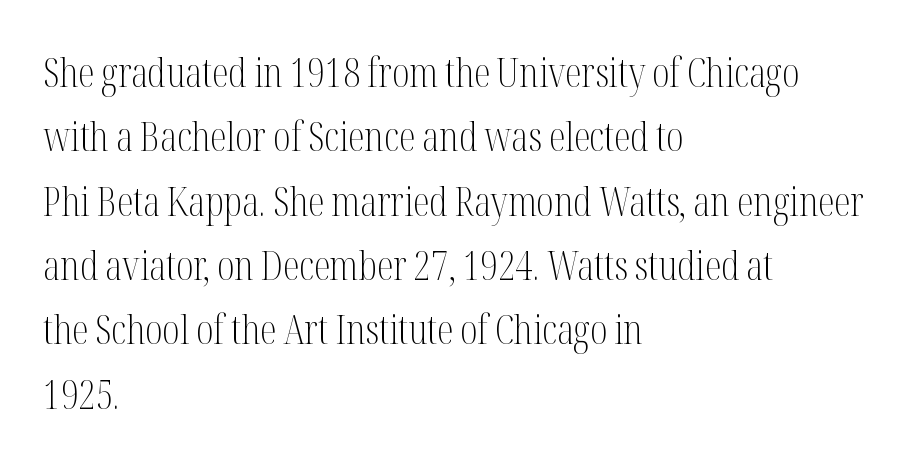
The image shows 41 px light, condensed serif type, upright; set left-aligned, normal line spacing (1.57x), normal letter spacing, not underlined; medium stroke contrast and a medium x-height.
